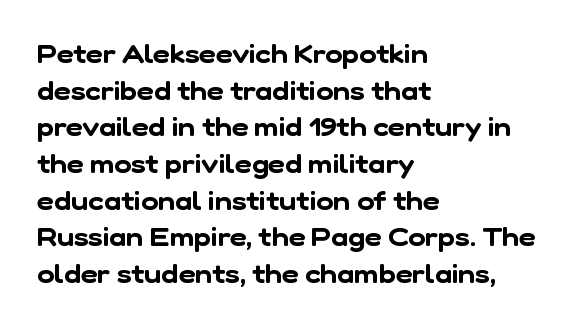
{"underline": "no", "align": "left", "line_spacing": "normal", "line_spacing_ratio": 1.41, "letter_spacing": "normal", "letter_spacing_em": 0.0, "glyph_px": 26}
